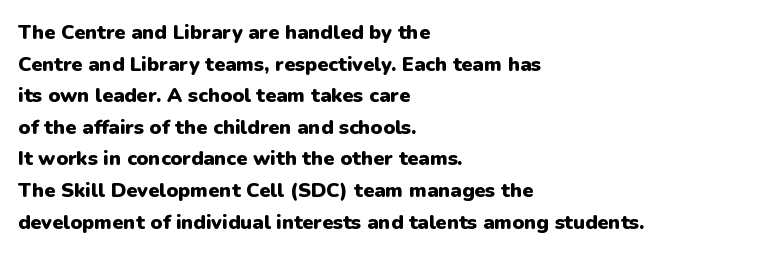
The image shows 20 px bold type, upright; set left-aligned, normal line spacing (1.58x), normal letter spacing, not underlined.
